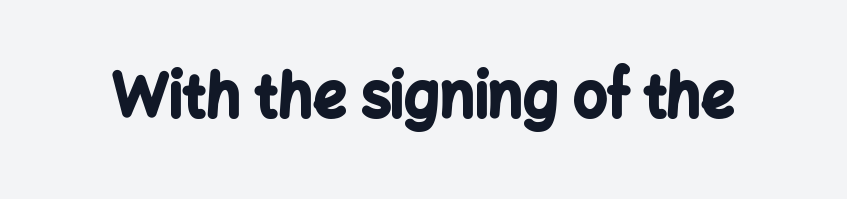
The zone under the glyphs is completely vacant. The designer went with a sans here, leaving each stem footless. A full-strength bold gives these letters their thick strokes. Is there any slant? The stems are plumb. You could not count columns in this text — the font is proportionally spaced.
